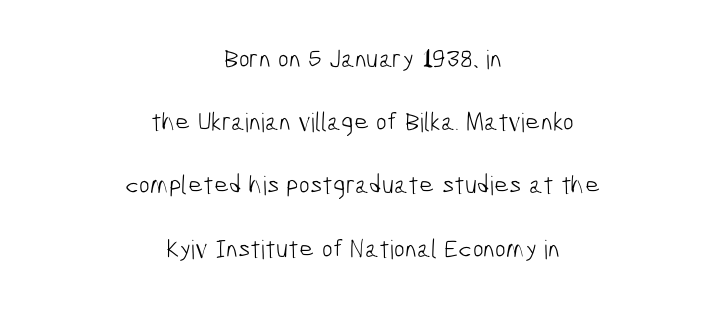
The image shows 26 px text type; set centered, loose line spacing (2.43x), normal letter spacing, not underlined.
